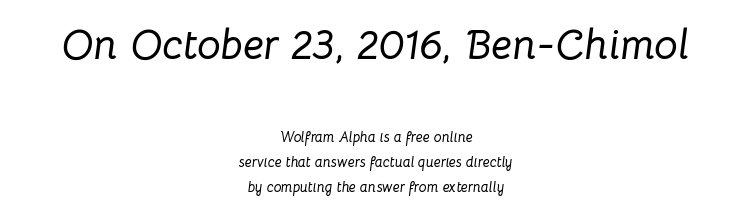
The image shows 42 px text type, italic (leaning right); set centered, line spacing 1.81x, normal letter spacing, not underlined; the first (top) block is 3.0x larger; low stroke contrast and a medium x-height.
